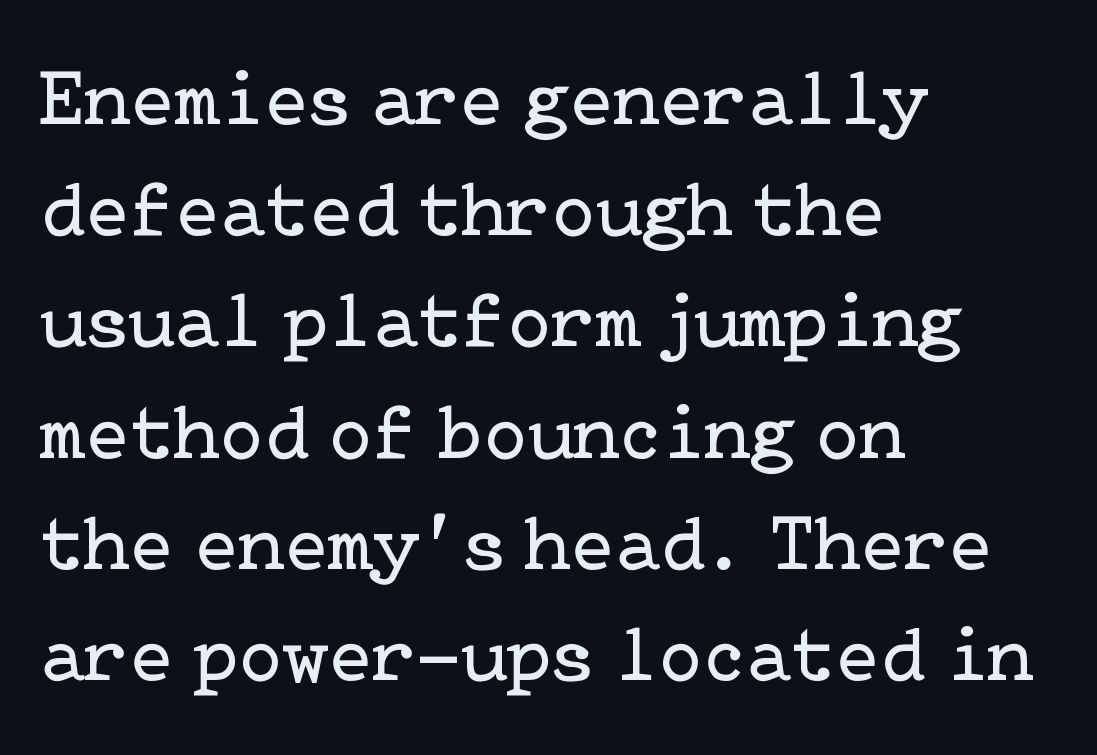
The space between consecutive lines is moderate. The face looks like a standard text weight, possibly lighter. Words float on clear page, feet unadorned. Look at the tracking — it's just the regular setting, nothing added.
